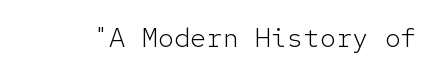
Has an underline been added? It has not. The type is set solid horizontally, with unmodified tracking. The characters are drawn with everyday or finer stroke widths. Every character sits straight up, as roman type does.
